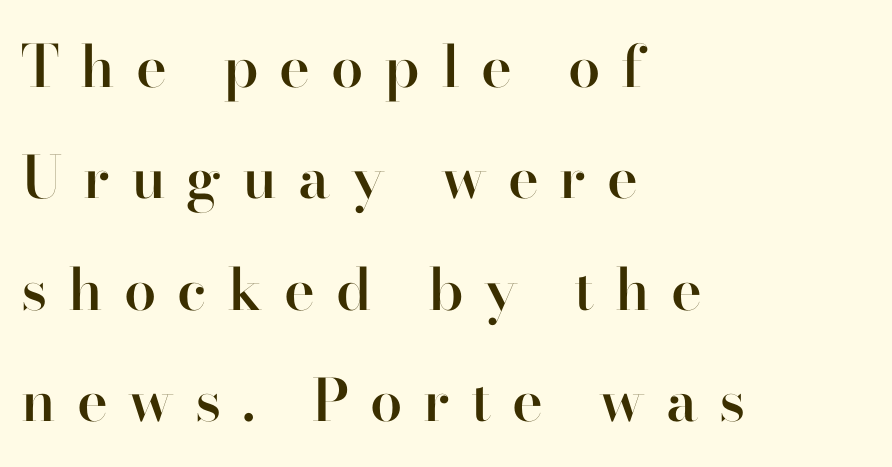
{"serif": "yes", "italic": "no", "bold": "semi", "weight": "semibold", "width": "normal", "stroke_contrast": "high", "x_height": "small", "monospaced": "no", "underline": "no", "align": "left", "line_spacing": "loose", "line_spacing_ratio": 1.92, "letter_spacing": "wide", "letter_spacing_em": 0.36, "glyph_px": 58}
